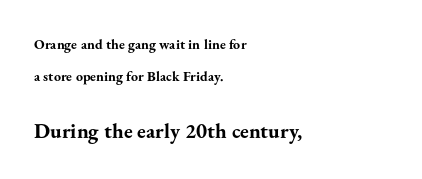
{"italic": "no", "bold": "yes", "underline": "no", "align": "left", "line_spacing": "loose", "line_spacing_ratio": 2.32, "letter_spacing": "normal", "letter_spacing_em": 0.0, "larger_block": "second", "size_ratio": 1.5, "glyph_px": 21}
